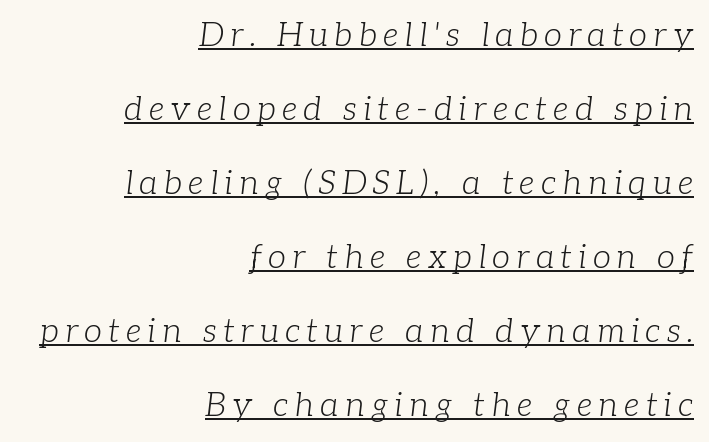
A typesetter would mark this as italic. Caption: lettering with a line underneath. The passage shown stacks its lines with a broad gap. Letterform terminals end in serifs throughout the passage. On a weight scale, this lands at 450 or below. One-word summary of the alignment: right.
